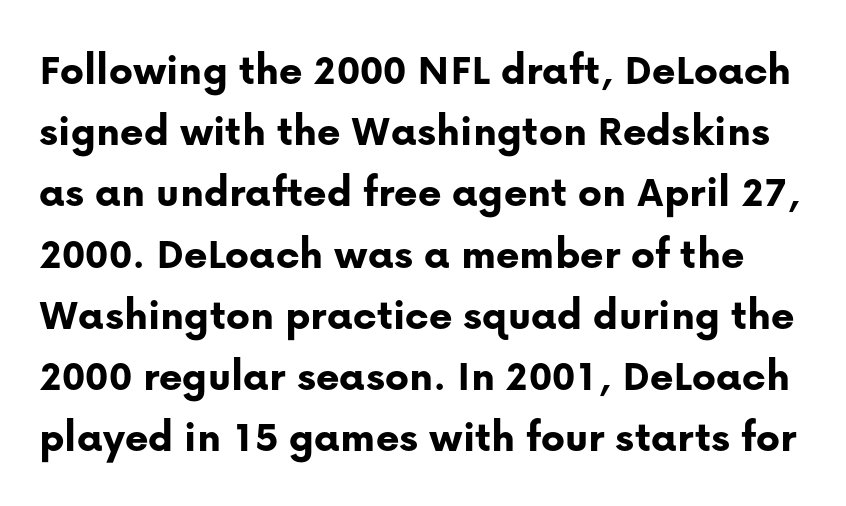
The image shows 45 px bold sans-serif type, upright; set normal line spacing (1.36x), normal letter spacing, not underlined; low stroke contrast and a medium x-height.
